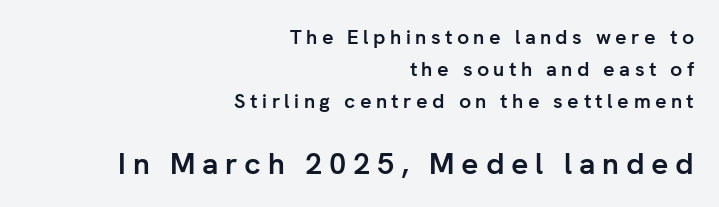
The image shows 30 px semibold sans-serif type, upright; set right-aligned, normal line spacing (1.61x), unusually wide letter spacing (+0.22 em), not underlined; the second (bottom) block is 1.5x larger; low stroke contrast and a medium x-height.
